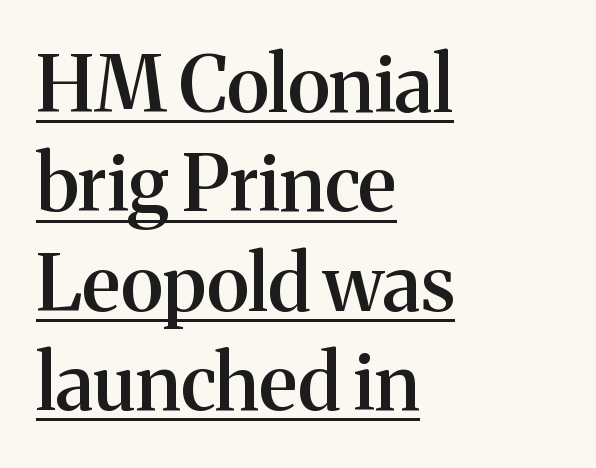
{"serif": "yes", "italic": "no", "bold": "semi", "weight": "semibold", "width": "normal", "stroke_contrast": "medium", "x_height": "medium", "monospaced": "no", "underline": "yes", "align": "left", "line_spacing": "normal", "line_spacing_ratio": 1.29, "letter_spacing": "normal", "letter_spacing_em": 0.0, "glyph_px": 77}
